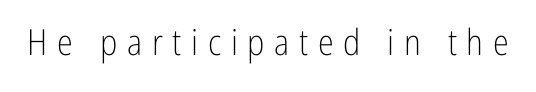
The image shows 36 px light, condensed sans-serif type, upright; set unusually wide letter spacing (+0.27 em), not underlined; low stroke contrast and a medium x-height.
